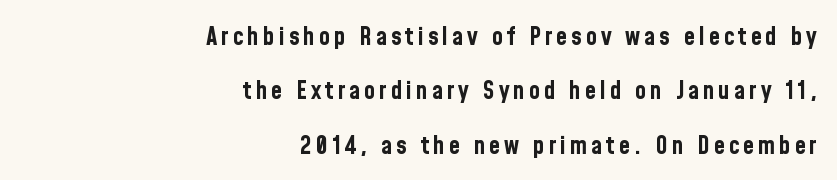
{"italic": "no", "bold": "yes", "underline": "no", "align": "right", "line_spacing": "loose", "line_spacing_ratio": 2.18, "glyph_px": 25}
